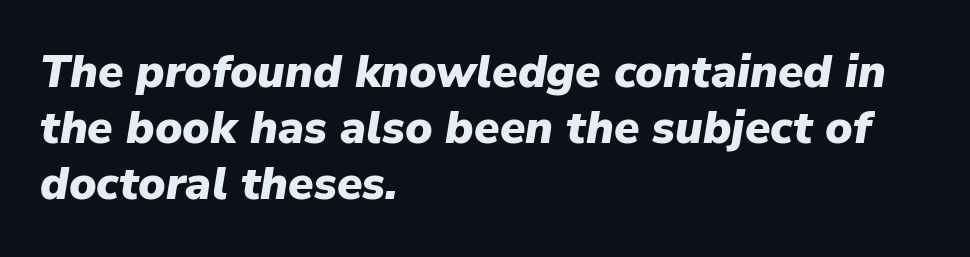
Looks like regular typesetting: each glyph gets only the width it needs. The passage shown leans; its letterforms are oblique. Decoration check: the copy has no underline. Look at the stroke-to-counter ratio: heavy, a bold.
